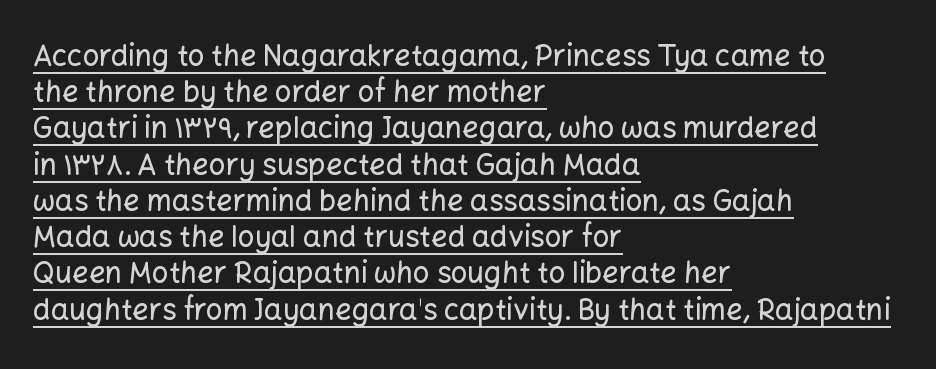
The image shows 29 px sans-serif type, upright; set left-aligned, normal line spacing (1.25x), normal letter spacing, underlined; low stroke contrast and a medium x-height.
